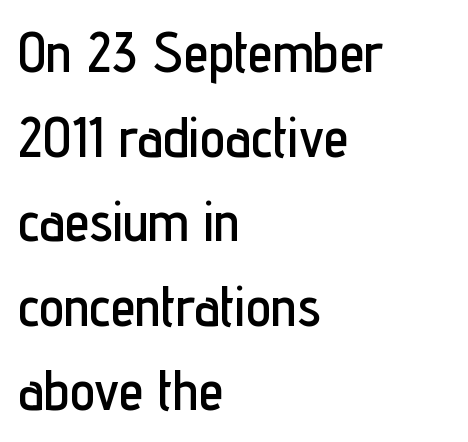
The image shows 56 px condensed sans-serif type, upright; set left-aligned, normal line spacing (1.51x), normal letter spacing, not underlined; low stroke contrast and a medium x-height.
